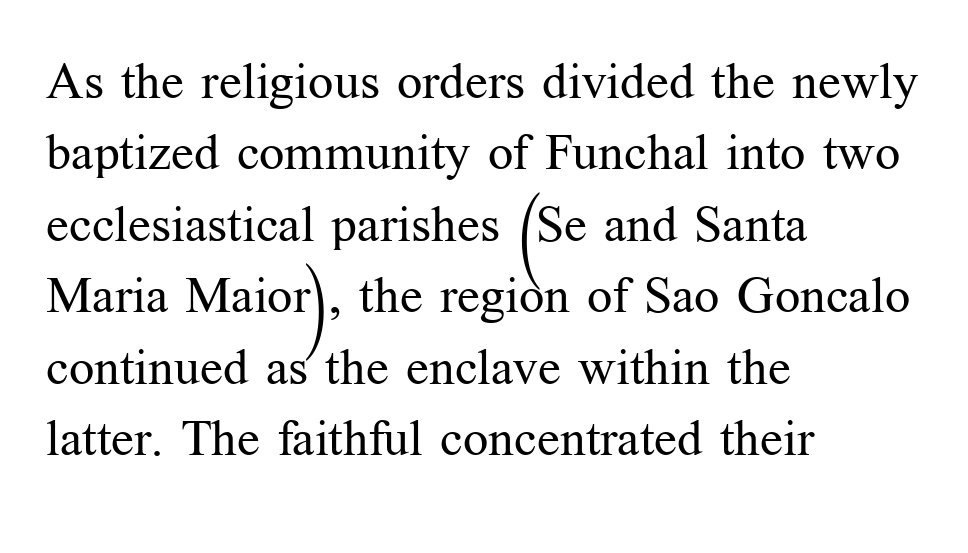
Are there feet on the stems? There are — it's a serif. Every character sits straight up, as roman type does. Note the varied advance widths — an 'i' is clearly narrower than an 'm'. Caption: face not bold, strokes unweighted. Compared with typical paragraphs, the rows here are spaced about the same. Words float on clear page, feet unadorned.
